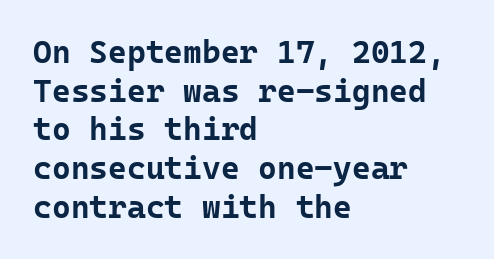
A clean baseline with only descenders dipping below it. Strokes here are thick enough to call this a true bold. Notice how the stems are strictly vertical — no italics here. Are there feet on the stems? There aren't — it's a sans.
